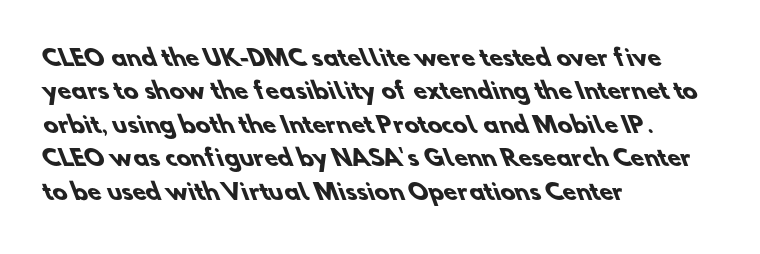
The image shows 22 px bold type; set left-aligned, normal line spacing (1.52x), normal letter spacing, not underlined.
